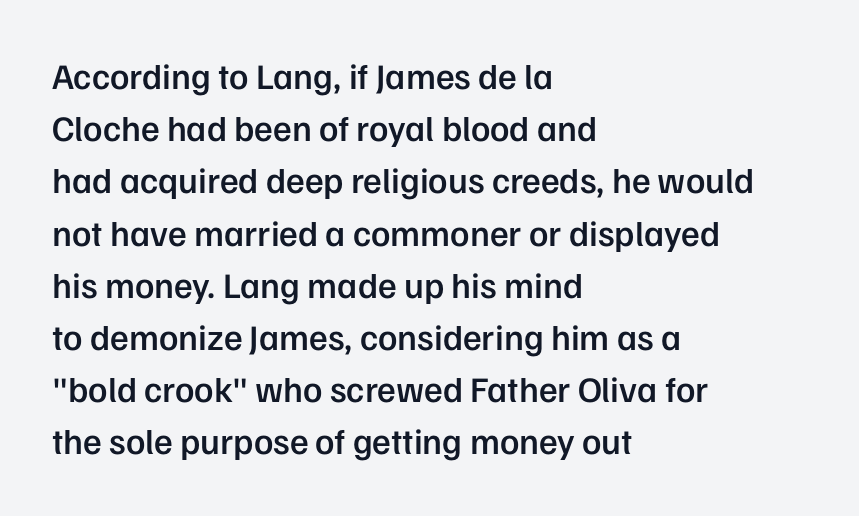
The passage shown is typed in a proportional face where columns would drift. Italic: no, the glyphs are upright roman. A normal amount of white space separates one row of letters from the next. Firm but not heavy-handed strokes: this text is semibold.
